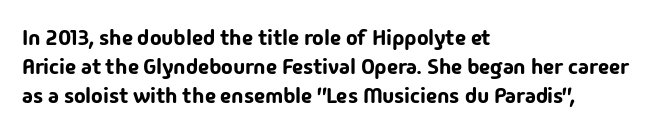
Descender tails drop into unmarked territory. Horizontal alignment here is leftward, the default for most running prose. Does extra space separate the letters? No, they use regular spacing. Upright lettering throughout. Evenly set lines give the paragraph a standard silhouette.
